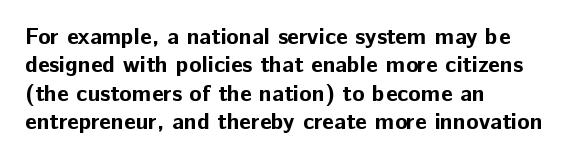
The image shows 23 px bold type, upright; set left-aligned, line spacing 1.23x, normal letter spacing, not underlined.
